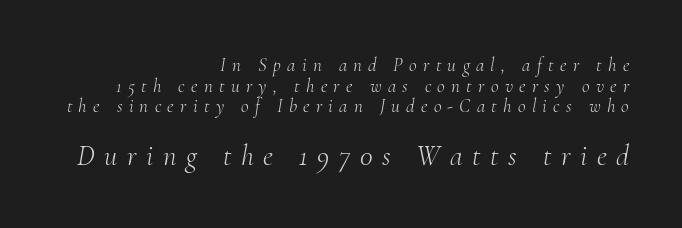
This reads as an unemphasized weight, regular at the heaviest. This rendering widens character spacing well past its baseline value. In terms of letterform style, serifs are clearly present. Unmarked baselines from the first word to the last. In CSS terms this would be text-align: right.
